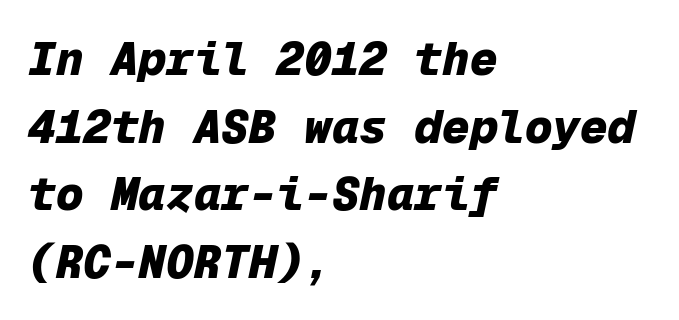
Q: Is the text bold? A: Yes.
Q: Is the text italic (slanted)? A: Yes, it leans right by about 12 degrees.
Q: Is the text underlined? A: No.
Q: How is the paragraph aligned? A: Left-aligned.
Q: Is the spacing between letters normal or unusually wide? A: Normal.
Q: Is the spacing between lines tight, normal or loose? A: Normal.
Q: Width (condensed, normal, or wide)? A: Normal.
Q: Stroke contrast? A: Low.
Q: x-height? A: Medium.
Q: Monospaced? A: Yes.
